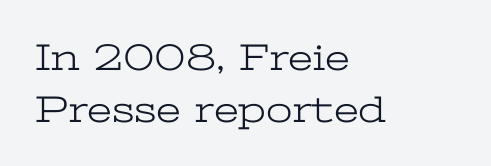
{"serif": "yes", "italic": "no", "bold": "no", "weight": "light", "width": "wide", "stroke_contrast": "low", "x_height": "medium", "monospaced": "no", "underline": "no", "align": "left", "line_spacing": "normal", "line_spacing_ratio": 1.36, "letter_spacing": "normal", "letter_spacing_em": 0.0, "glyph_px": 38}
